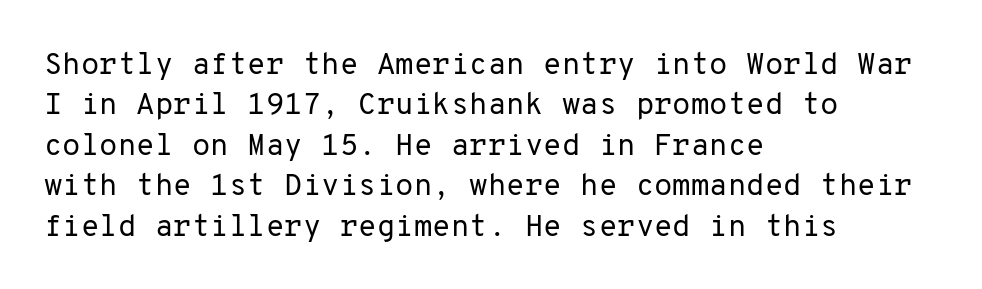
These lines are composed in type without serifs. Anything drawn beneath the words? Only blank space. Weight: in the light-to-regular range. These lines sit exactly where default settings would place them. Ascenders rise straight up at ninety degrees. Is the letter spacing exaggerated? No — it looks like the ordinary default.
